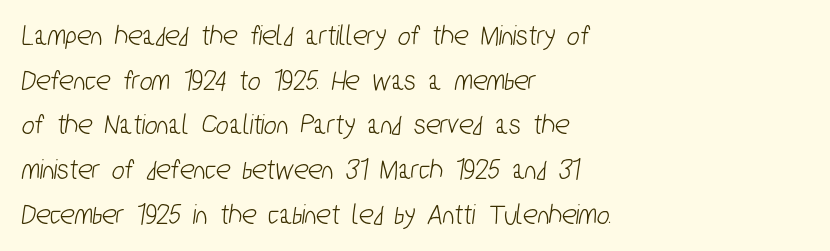
{"serif": "no", "width": "condensed", "stroke_contrast": "low", "x_height": "medium", "monospaced": "no", "underline": "no", "align": "left", "line_spacing": "normal", "line_spacing_ratio": 1.49, "letter_spacing": "normal", "letter_spacing_em": 0.0, "glyph_px": 30}
